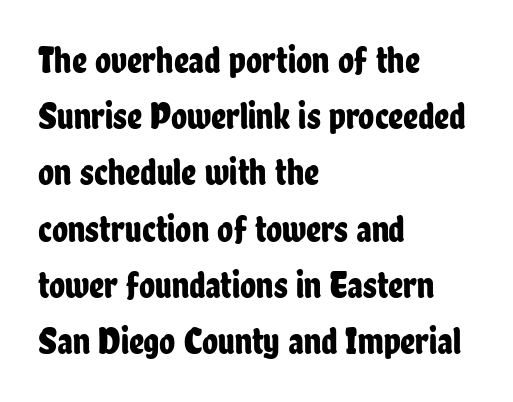
The image shows 37 px condensed sans-serif type, upright; set left-aligned, normal line spacing (1.52x), normal letter spacing, not underlined; low stroke contrast and a medium x-height.
